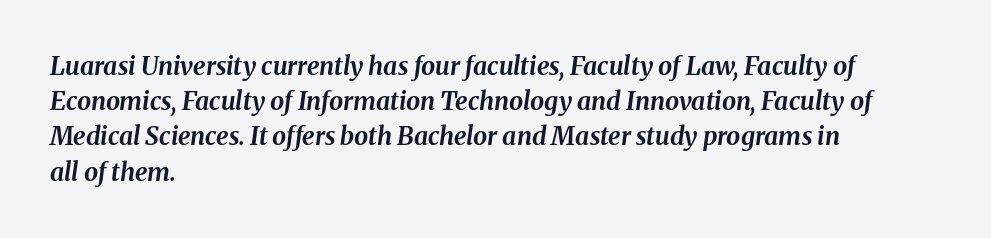
Q: Is the text bold? A: Yes.
Q: Is the text italic (slanted)? A: Yes, it leans right by about 8 degrees.
Q: Is the text underlined? A: No.
Q: How is the paragraph aligned? A: Left-aligned.
Q: Is the spacing between letters normal or unusually wide? A: Normal.
Q: Is the spacing between lines tight, normal or loose? A: Normal.
